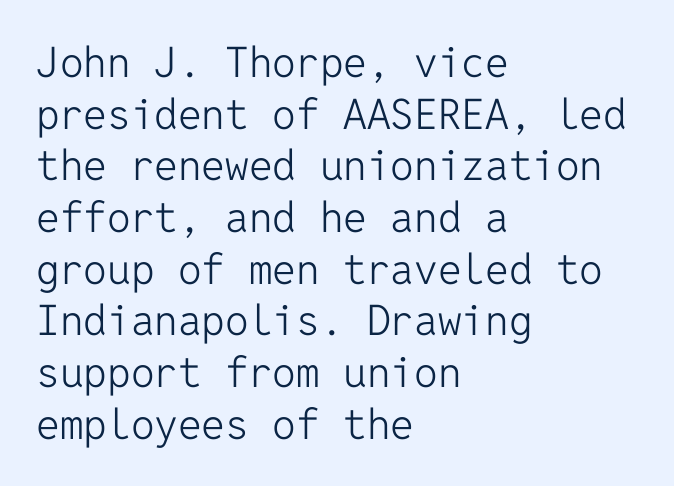
{"serif": "no", "italic": "no", "bold": "no", "weight": "light", "width": "normal", "stroke_contrast": "low", "x_height": "medium", "monospaced": "yes", "underline": "no", "align": "left", "line_spacing_ratio": 1.23, "letter_spacing": "normal", "letter_spacing_em": 0.0, "glyph_px": 42}
